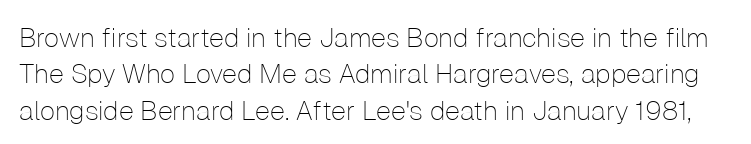
The image shows 27 px text type, upright; set normal line spacing (1.35x), normal letter spacing, not underlined.
